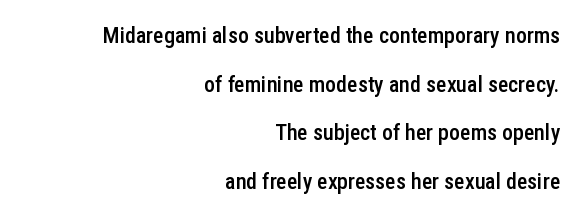
Q: Is the text bold? A: Semi-bold.
Q: Is the text italic (slanted)? A: No, it is upright.
Q: Is the text underlined? A: No.
Q: How is the paragraph aligned? A: Right-aligned.
Q: Is the spacing between letters normal or unusually wide? A: Normal.
Q: Is the spacing between lines tight, normal or loose? A: Loose.
